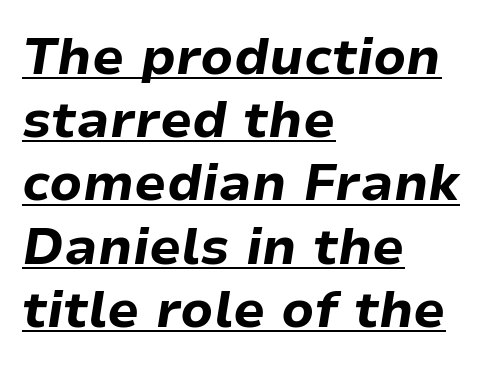
The image shows 51 px bold type, italic (leaning right); set left-aligned, line spacing 1.24x, normal letter spacing, underlined; low stroke contrast and a medium x-height.
